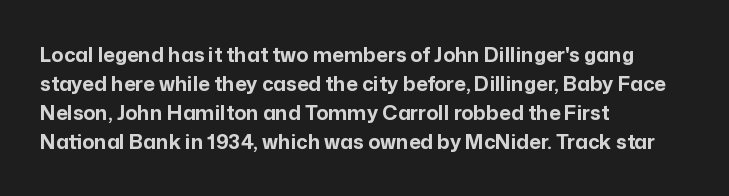
Style check: upright. The block of text has a typical density, with ordinary space between rows. The words here are not underlined. The paragraph shown leans on its left margin. The gaps between neighbouring characters are ordinary and unremarkable.
